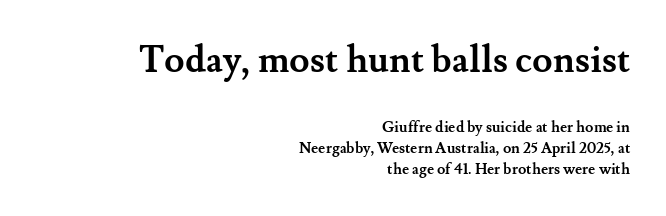
The image shows 37 px semibold serif type, upright; set right-aligned, normal line spacing (1.39x), normal letter spacing, not underlined; the first (top) block is 2.47x larger; medium stroke contrast and a small x-height.
